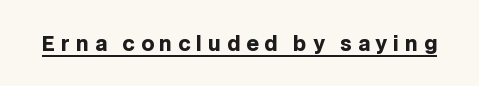
Students, note that the glyphs here are deliberately spaced far apart. This rendering features underlined lettering. Plenty of ink on the page — the face is bold. Every stem runs plumb, perpendicular to the baseline.
